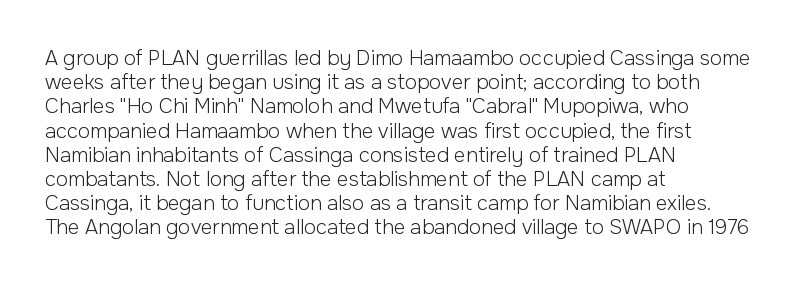
The image shows 20 px text type, upright; set left-aligned, line spacing 1.21x, normal letter spacing, not underlined.
